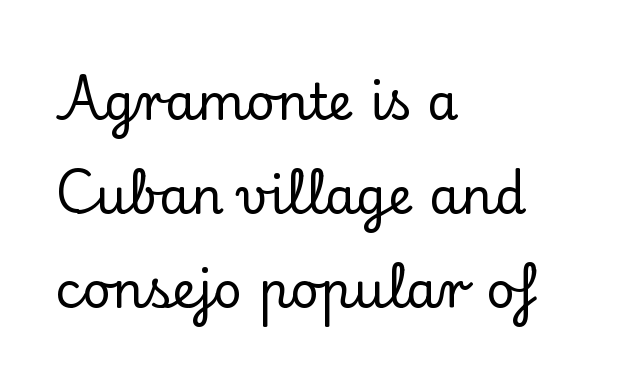
Q: Is the text italic (slanted)? A: No, it is upright.
Q: Is the typeface a serif or a sans-serif typeface? A: Serif.
Q: Is the text underlined? A: No.
Q: How is the paragraph aligned? A: Left-aligned.
Q: Is the spacing between letters normal or unusually wide? A: Normal.
Q: Width (condensed, normal, or wide)? A: Normal.
Q: Stroke contrast? A: Low.
Q: x-height? A: Small.
Q: Monospaced? A: No.
